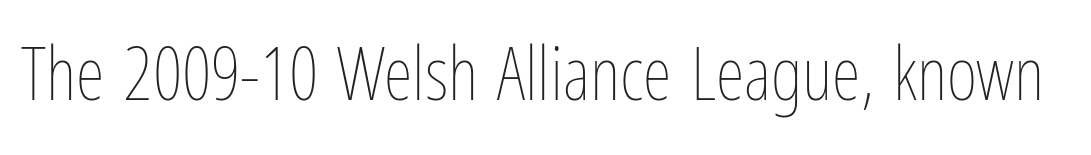
The image shows 74 px thin, condensed type, upright; set normal letter spacing, not underlined; low stroke contrast and a medium x-height.
